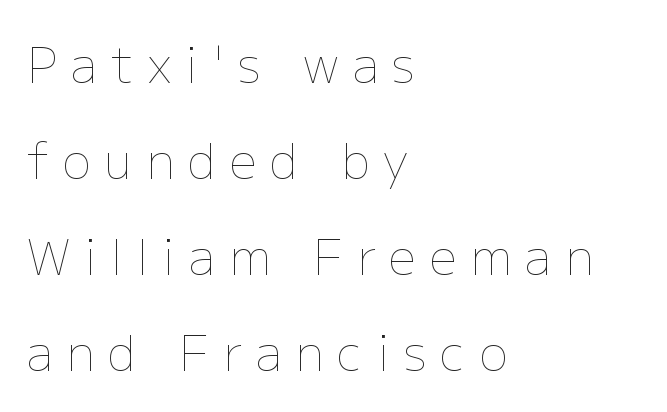
Q: Is the text bold? A: No.
Q: Is the text italic (slanted)? A: No, it is upright.
Q: Is the text underlined? A: No.
Q: How is the paragraph aligned? A: Left-aligned.
Q: Is the spacing between letters normal or unusually wide? A: Unusually wide.
Q: Is the spacing between lines tight, normal or loose? A: Loose.
Q: Width (condensed, normal, or wide)? A: Normal.
Q: Stroke contrast? A: Low.
Q: x-height? A: Medium.
Q: Monospaced? A: No.
